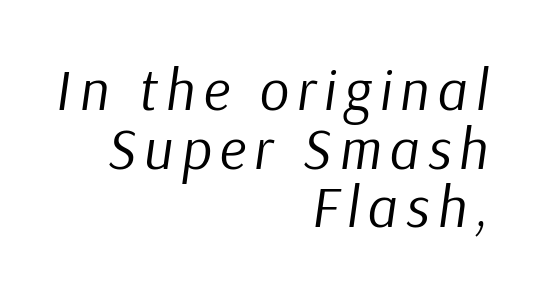
The image shows 58 px regular-weight type, italic (leaning right); set right-aligned, tight line spacing (1.01x), not underlined; low stroke contrast and a medium x-height.
